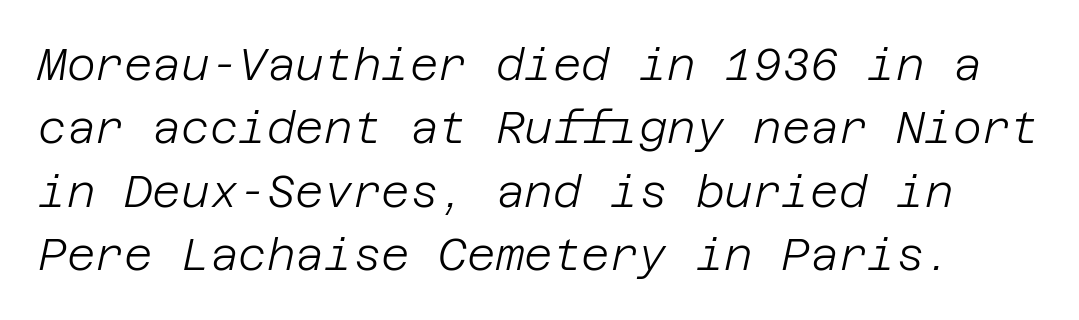
{"italic": "yes", "lean": "right", "slant_degrees": 12, "bold": "no", "weight": "light", "width": "normal", "stroke_contrast": "low", "x_height": "large", "underline": "no", "line_spacing": "normal", "line_spacing_ratio": 1.44, "letter_spacing": "normal", "letter_spacing_em": 0.0, "glyph_px": 44}
